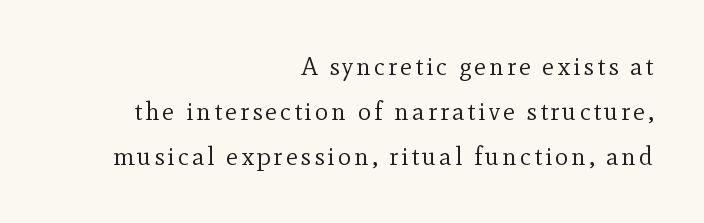
The image shows 25 px text type, upright; set right-aligned, line spacing 1.8x, not underlined.
